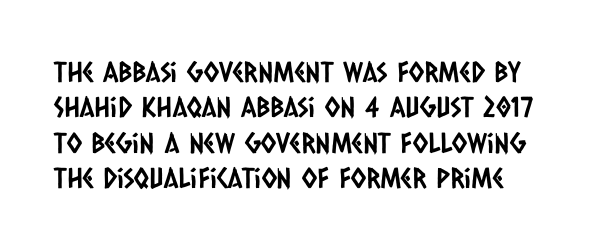
{"serif": "no", "width": "condensed", "stroke_contrast": "low", "x_height": "large", "monospaced": "no", "underline": "no", "align": "left", "line_spacing": "normal", "line_spacing_ratio": 1.26, "letter_spacing": "normal", "letter_spacing_em": 0.0, "glyph_px": 28}
